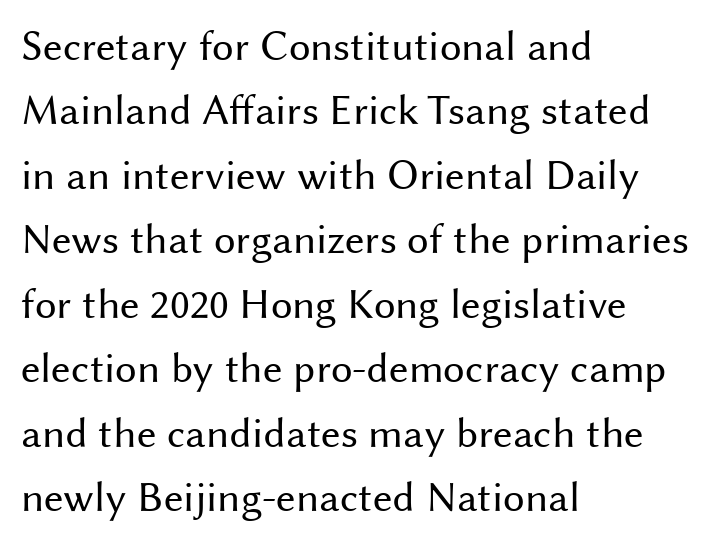
The image shows 43 px regular-weight sans-serif type, upright; set left-aligned, normal line spacing (1.5x), normal letter spacing, not underlined; medium stroke contrast and a medium x-height.
